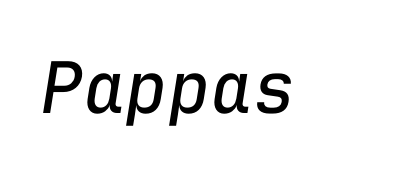
Q: Is the text bold? A: No.
Q: Is the text italic (slanted)? A: Yes, it leans right by about 9 degrees.
Q: Is the text underlined? A: No.
Q: Is the spacing between letters normal or unusually wide? A: Normal.
Q: Width (condensed, normal, or wide)? A: Normal.
Q: Stroke contrast? A: Low.
Q: x-height? A: Medium.
Q: Monospaced? A: Yes.
